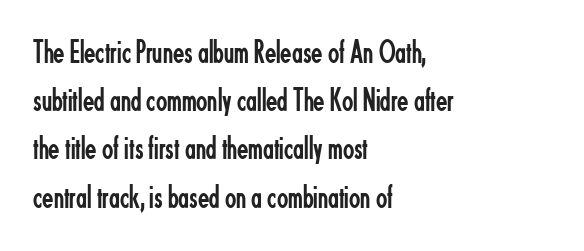
Q: Is the text bold? A: No.
Q: Is the text italic (slanted)? A: No, it is upright.
Q: Is the typeface a serif or a sans-serif typeface? A: Sans-serif.
Q: Is the text underlined? A: No.
Q: How is the paragraph aligned? A: Left-aligned.
Q: Is the spacing between letters normal or unusually wide? A: Normal.
Q: Is the spacing between lines tight, normal or loose? A: Normal.
Q: Width (condensed, normal, or wide)? A: Condensed.
Q: Stroke contrast? A: Low.
Q: x-height? A: Small.
Q: Monospaced? A: No.
